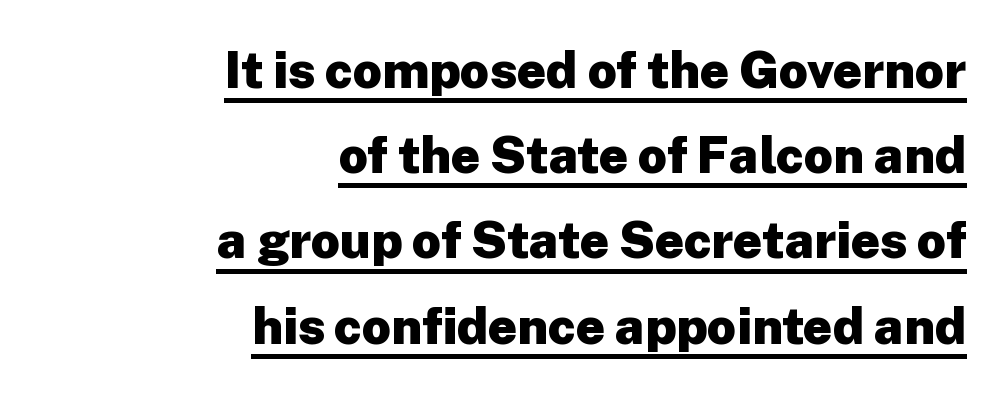
{"serif": "no", "italic": "no", "bold": "yes", "weight": "heavy", "width": "normal", "stroke_contrast": "low", "x_height": "medium", "monospaced": "no", "underline": "yes", "align": "right", "line_spacing": "normal", "line_spacing_ratio": 1.67, "letter_spacing": "normal", "letter_spacing_em": 0.0, "glyph_px": 51}
